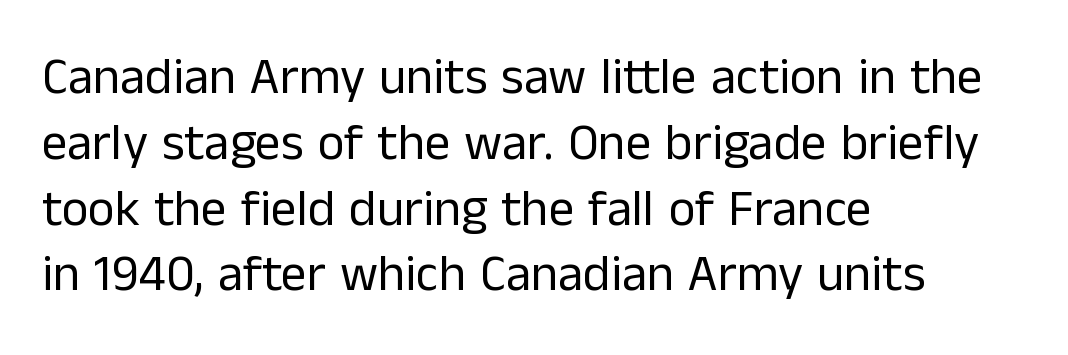
The type sits square on the baseline with zero lean. Nobody drew a line under any word here. Reading down the column, the eye jumps a familiar distance to each next line. Does the copy run flush right? No — it runs flush left. Weight class: somewhere from thin through regular.
